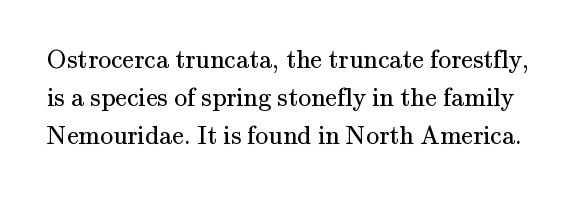
Ordinary non-slanted type is in use. The typeface has the unassuming heft of standard copy or less. A clean baseline with only descenders dipping below it. Glyph-to-glyph distance matches everyday printed text.
